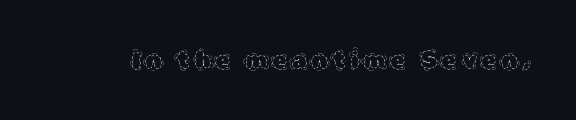
The image shows 23 px text type, upright; set unusually wide letter spacing (+0.24 em), not underlined.
